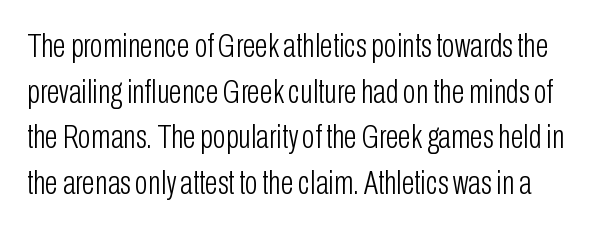
{"serif": "no", "italic": "no", "bold": "no", "weight": "light", "width": "condensed", "stroke_contrast": "low", "x_height": "medium", "monospaced": "no", "underline": "no", "line_spacing": "normal", "line_spacing_ratio": 1.34, "letter_spacing": "normal", "letter_spacing_em": 0.0, "glyph_px": 34}
